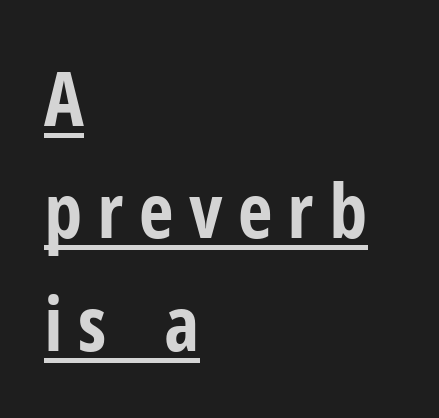
{"serif": "no", "italic": "no", "bold": "yes", "weight": "bold", "width": "condensed", "stroke_contrast": "low", "x_height": "medium", "monospaced": "no", "underline": "yes", "align": "left", "line_spacing": "normal", "line_spacing_ratio": 1.48, "letter_spacing": "wide", "letter_spacing_em": 0.2, "glyph_px": 76}
